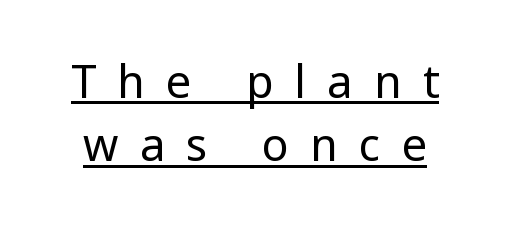
{"serif": "no", "italic": "no", "bold": "no", "weight": "regular", "width": "normal", "stroke_contrast": "low", "x_height": "medium", "monospaced": "no", "underline": "yes", "line_spacing": "normal", "line_spacing_ratio": 1.41, "letter_spacing": "wide", "letter_spacing_em": 0.47, "glyph_px": 45}
